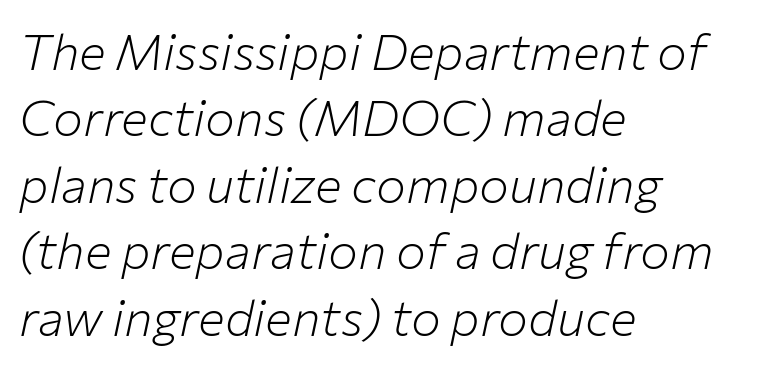
The letterforms sit at book weight or below. Summary of vertical rhythm: regular, with standard interline spacing. Rule under the text: the space is simply empty. Slant detected: the letters are inclined. The rag falls on the right side of this text block.
